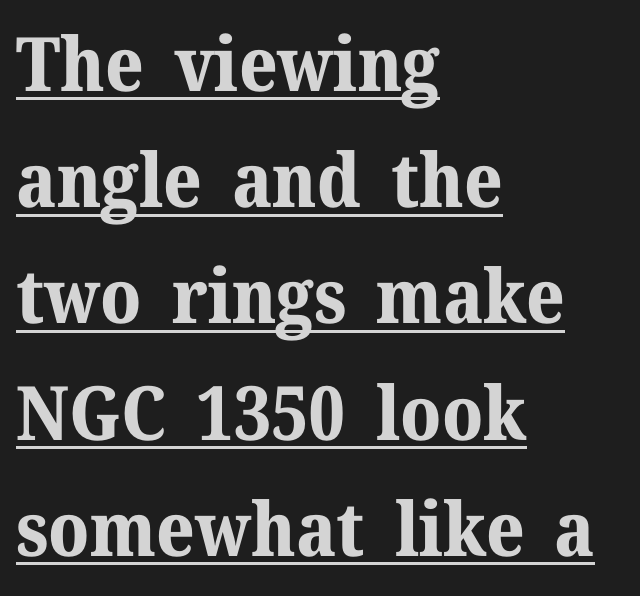
Italic? Not at all — the glyphs are vertical. Think of a printed novel: that variable character pitch is what you see here. The typesetter chose a ragged-right arrangement here. Tracking here is standard; glyphs follow each other at the usual distance.
